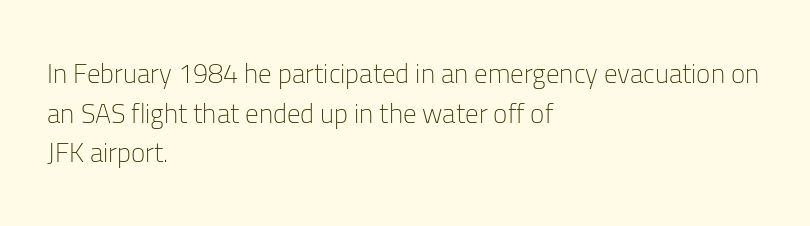
Q: Is the text bold? A: No.
Q: Is the text italic (slanted)? A: No, it is upright.
Q: Is the text underlined? A: No.
Q: How is the paragraph aligned? A: Left-aligned.
Q: Is the spacing between letters normal or unusually wide? A: Normal.
Q: Is the spacing between lines tight, normal or loose? A: Normal.
